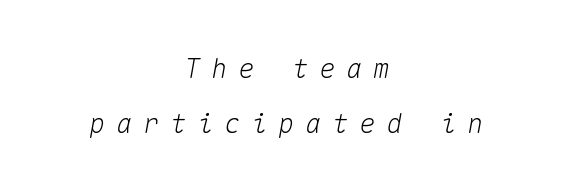
{"italic": "yes", "lean": "right", "slant_degrees": 10, "underline": "no", "align": "center", "line_spacing": "loose", "line_spacing_ratio": 2.03, "letter_spacing": "wide", "letter_spacing_em": 0.4, "glyph_px": 27}
